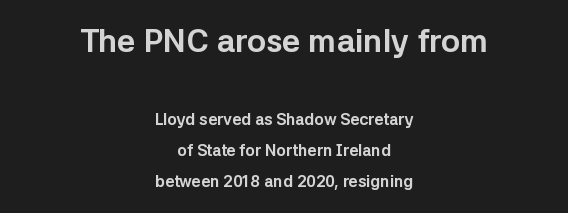
{"serif": "no", "italic": "no", "bold": "yes", "weight": "bold", "width": "normal", "stroke_contrast": "low", "x_height": "medium", "monospaced": "no", "underline": "no", "align": "center", "line_spacing": "loose", "line_spacing_ratio": 1.95, "letter_spacing": "normal", "letter_spacing_em": 0.0, "larger_block": "first", "size_ratio": 2.0, "glyph_px": 32}
